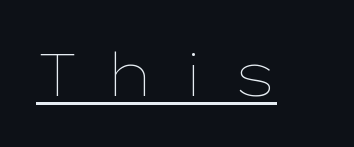
The weight tops out at a normal text grade. The specimen reads as upright at a glance. The words here are underlined. This sample has the flowing, uneven cadence of proportional lettering.
